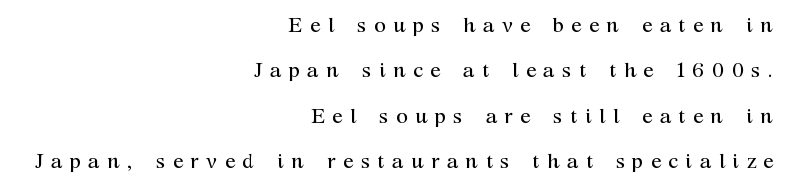
The image shows 21 px text type, upright; set right-aligned, loose line spacing (2.16x), unusually wide letter spacing (+0.36 em), not underlined.
